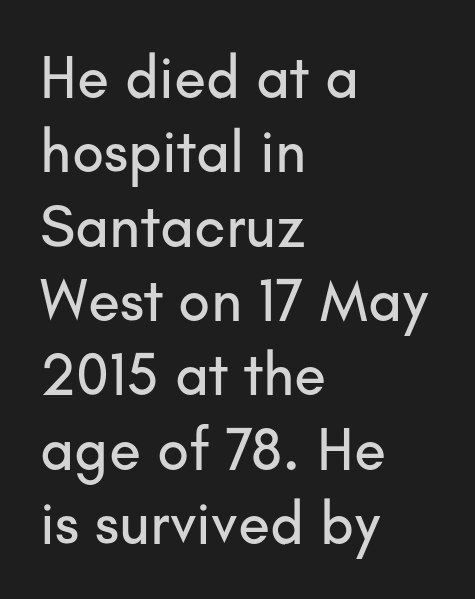
The compositor pushed each line to the left boundary. Is the letter spacing exaggerated? No — it looks like the ordinary default. Letterform terminals end flat and unadorned throughout the passage. Designer's note — italics off, roman on. Reading down the column, the eye jumps a familiar distance to each next line. The face used here is proportionally spaced, like ordinary book or web type.
